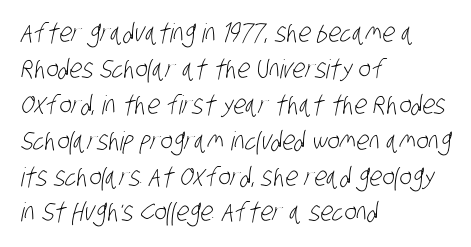
{"bold": "no", "underline": "no", "align": "left", "line_spacing": "normal", "line_spacing_ratio": 1.38, "letter_spacing": "normal", "letter_spacing_em": 0.0, "glyph_px": 26}
